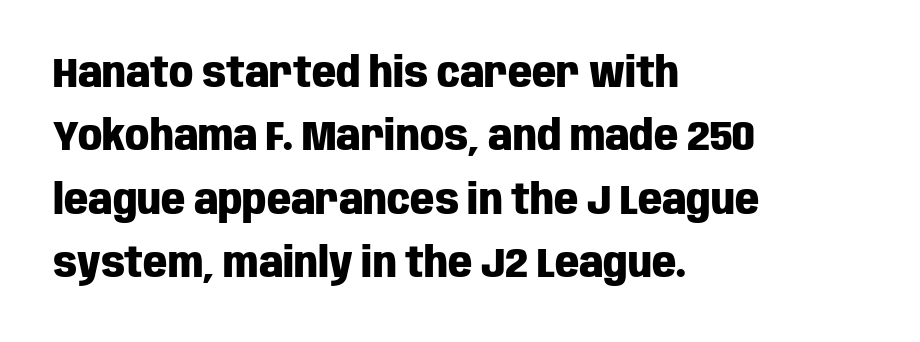
The glyphs in this specimen are sans serif. Thick stems and heavy bowls — unmistakably bold. Descenders hang freely into open space. The text block is weighted toward the left margin, trailing off unevenly rightward. Glyph-to-glyph distance matches everyday printed text.
